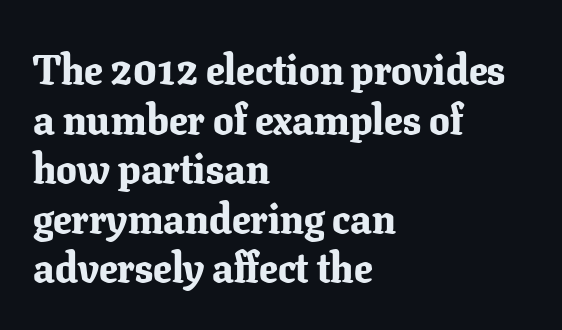
The letterforms sit shoulder to shoulder at normal distance. You could not count columns in this text — the font is proportionally spaced. The lettering stays uniformly vertical, giving the passage a roman look. Glance below the letters and you will spot only blank space. The typeface chosen for these lines features serifs. Weight check: bold — yes, fully.
